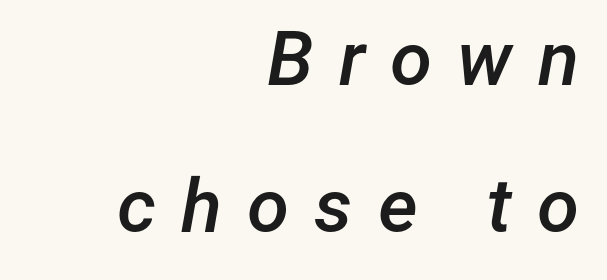
{"italic": "yes", "lean": "right", "slant_degrees": 12, "bold": "semi", "weight": "semibold", "width": "normal", "stroke_contrast": "low", "x_height": "medium", "monospaced": "no", "underline": "no", "align": "right", "line_spacing": "loose", "line_spacing_ratio": 1.94, "letter_spacing": "wide", "letter_spacing_em": 0.33, "glyph_px": 76}
